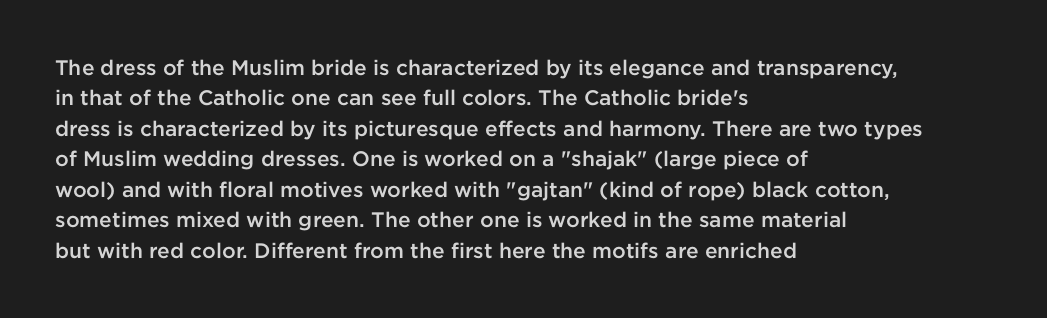
{"italic": "no", "bold": "semi", "underline": "no", "align": "left", "line_spacing": "normal", "line_spacing_ratio": 1.45, "letter_spacing": "normal", "letter_spacing_em": 0.0, "glyph_px": 21}
